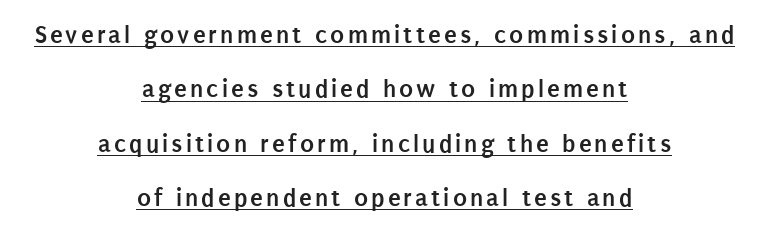
The image shows 26 px bold type, upright; set centered, loose line spacing (2.09x), underlined.
